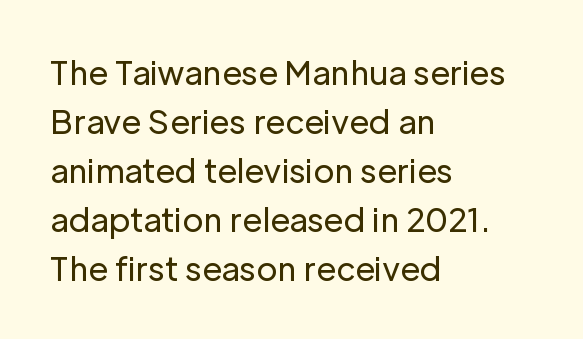
Think of a printed novel: that variable character pitch is what you see here. The specimen omits any rule beneath the text block's lines. What's the leading like? Ordinary, nothing unusual. A typesetter would call this zero additional tracking.
